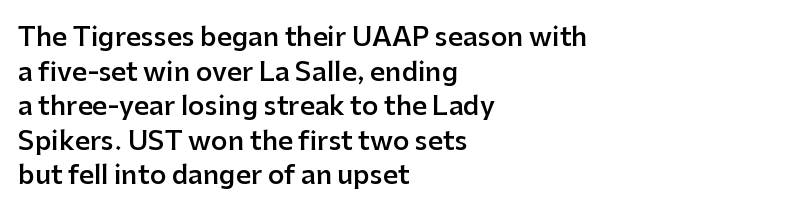
Q: Is the text bold? A: Semi-bold.
Q: Is the text italic (slanted)? A: No, it is upright.
Q: Is the text underlined? A: No.
Q: How is the paragraph aligned? A: Left-aligned.
Q: Is the spacing between letters normal or unusually wide? A: Normal.
Q: Is the spacing between lines tight, normal or loose? A: Normal.
